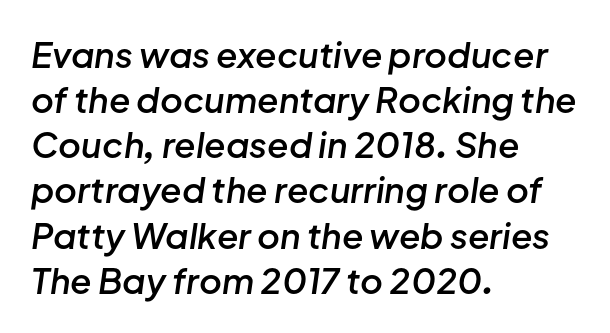
Q: Is the text bold? A: Semi-bold.
Q: Is the text italic (slanted)? A: Yes, it leans right by about 8 degrees.
Q: Is the text underlined? A: No.
Q: How is the paragraph aligned? A: Left-aligned.
Q: Is the spacing between letters normal or unusually wide? A: Normal.
Q: Is the spacing between lines tight, normal or loose? A: Normal.
Q: Width (condensed, normal, or wide)? A: Normal.
Q: Stroke contrast? A: Low.
Q: x-height? A: Medium.
Q: Monospaced? A: No.
